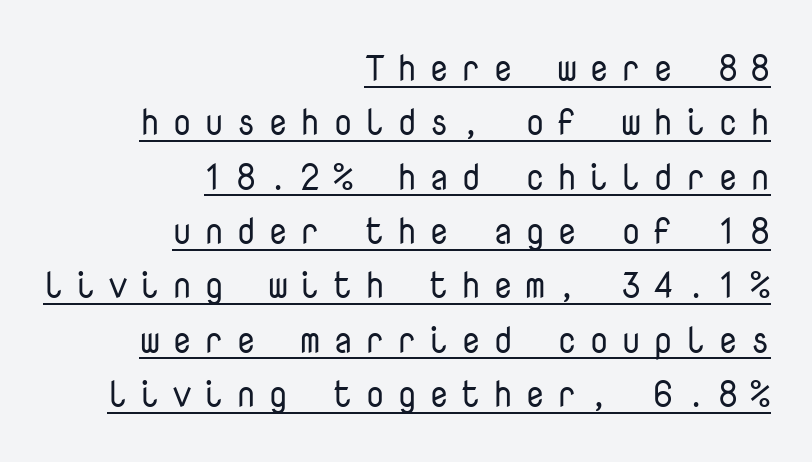
{"serif": "no", "italic": "no", "bold": "no", "weight": "regular", "width": "normal", "stroke_contrast": "low", "x_height": "medium", "monospaced": "yes", "underline": "yes", "align": "right", "line_spacing": "normal", "line_spacing_ratio": 1.51, "letter_spacing": "wide", "letter_spacing_em": 0.33, "glyph_px": 36}
